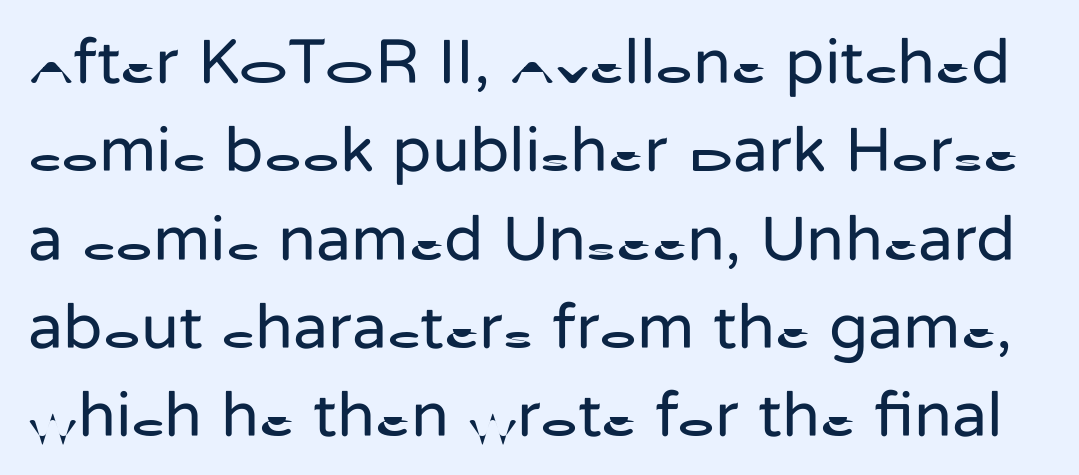
Q: Is the text bold? A: No.
Q: Is the text italic (slanted)? A: No, it is upright.
Q: Is the typeface a serif or a sans-serif typeface? A: Sans-serif.
Q: Is the text underlined? A: No.
Q: Is the spacing between letters normal or unusually wide? A: Normal.
Q: Is the spacing between lines tight, normal or loose? A: Normal.
Q: Width (condensed, normal, or wide)? A: Normal.
Q: Stroke contrast? A: Low.
Q: x-height? A: Medium.
Q: Monospaced? A: No.
